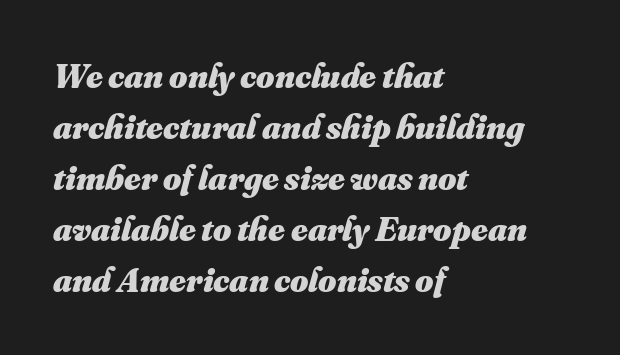
Q: Is the text bold? A: Yes.
Q: Is the text underlined? A: No.
Q: How is the paragraph aligned? A: Left-aligned.
Q: Is the spacing between letters normal or unusually wide? A: Normal.
Q: Is the spacing between lines tight, normal or loose? A: Normal.
Q: Width (condensed, normal, or wide)? A: Normal.
Q: Stroke contrast? A: Medium.
Q: x-height? A: Small.
Q: Monospaced? A: No.
